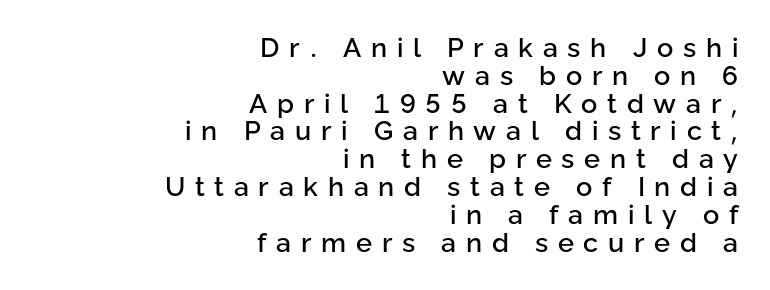
{"italic": "no", "underline": "no", "align": "right", "line_spacing": "tight", "line_spacing_ratio": 1.03, "letter_spacing": "wide", "letter_spacing_em": 0.36, "glyph_px": 27}
